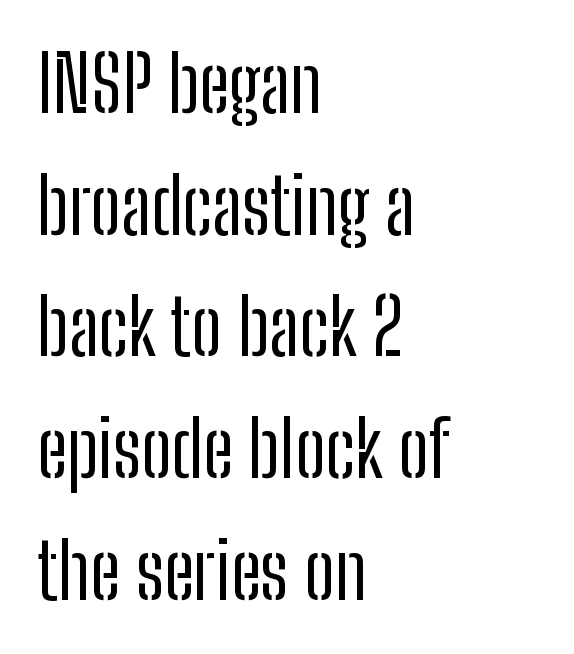
The image shows 77 px regular-weight, condensed sans-serif type, upright; set left-aligned, normal line spacing (1.58x), normal letter spacing, not underlined; low stroke contrast and a medium x-height.
